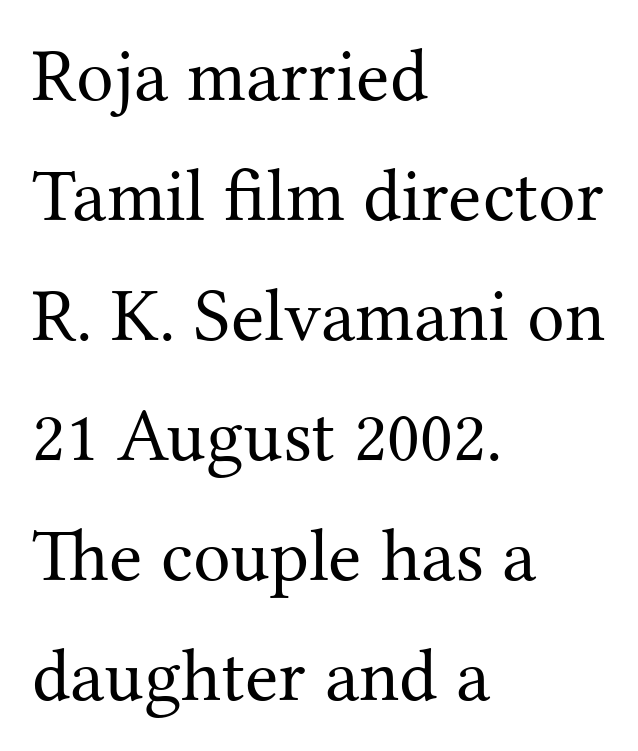
These lines are rendered in a variable-pitch font. Horizontal bands of white between lines are of average thickness. The glyphs in this specimen are seriffed. Descender tails drop into unmarked territory. If you drew a line through each stem, it would be perfectly vertical. Layout note: lines flush left.
